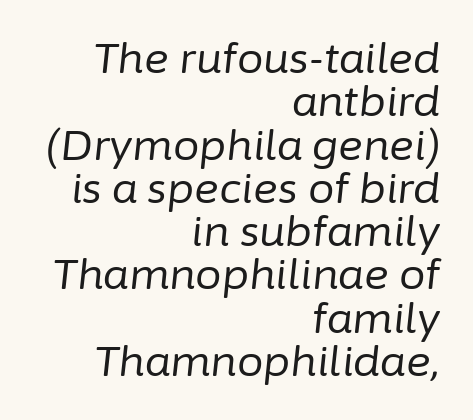
{"italic": "yes", "lean": "right", "slant_degrees": 6, "bold": "no", "weight": "regular", "width": "normal", "stroke_contrast": "low", "x_height": "medium", "monospaced": "no", "underline": "no", "align": "right", "line_spacing": "tight", "line_spacing_ratio": 1.03, "letter_spacing": "normal", "letter_spacing_em": 0.0, "glyph_px": 42}
